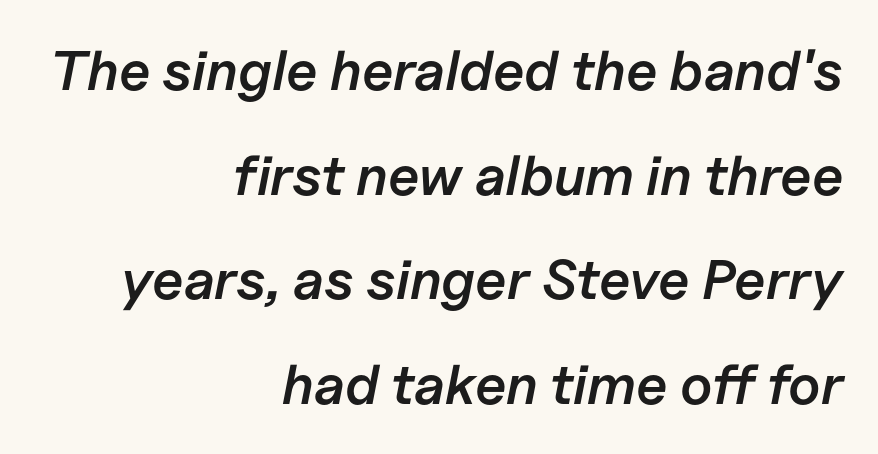
The image shows 56 px semibold type, italic (leaning right); set right-aligned, line spacing 1.87x, normal letter spacing, not underlined; low stroke contrast and a medium x-height.
